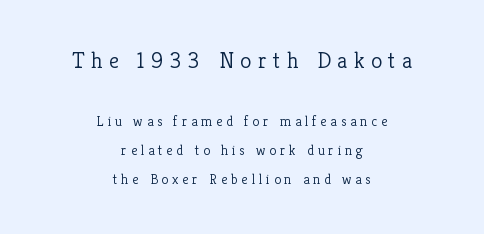
{"italic": "no", "bold": "no", "underline": "no", "align": "center", "line_spacing": "loose", "line_spacing_ratio": 2.1, "letter_spacing": "wide", "letter_spacing_em": 0.28, "larger_block": "first", "size_ratio": 1.64, "glyph_px": 23}
